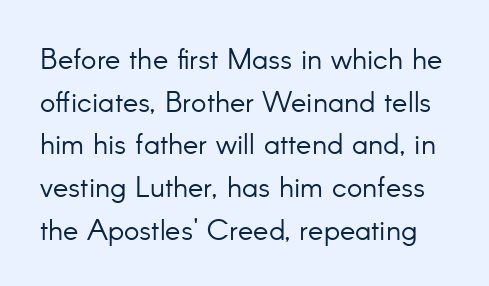
{"serif": "no", "italic": "no", "bold": "no", "weight": "light", "width": "normal", "stroke_contrast": "low", "x_height": "small", "monospaced": "no", "underline": "no", "line_spacing": "normal", "line_spacing_ratio": 1.47, "letter_spacing": "normal", "letter_spacing_em": 0.0, "glyph_px": 29}
